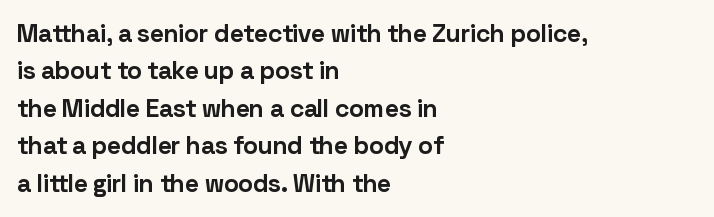
The image shows 25 px bold type, upright; set left-aligned, normal line spacing (1.5x), normal letter spacing, not underlined.
